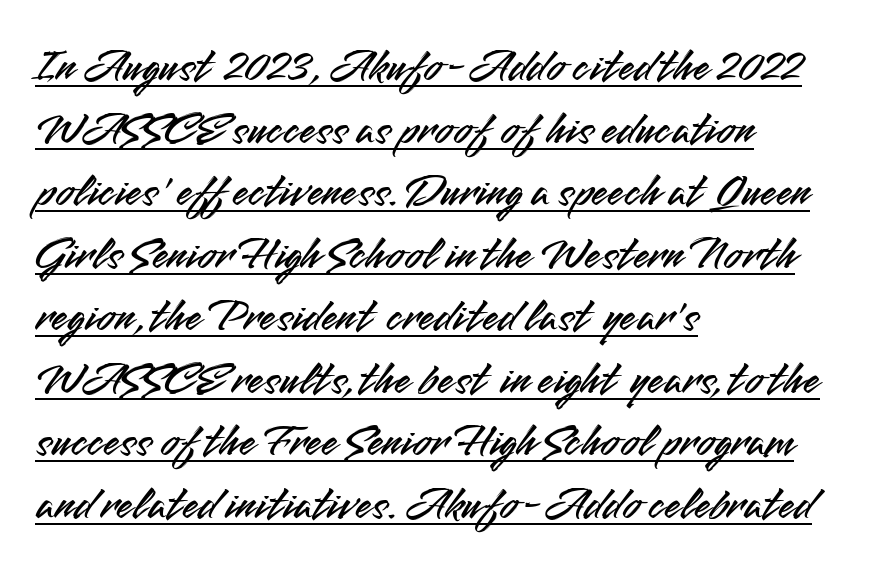
These lines keep a tight, regular rhythm from letter to letter. Summary of vertical rhythm: regular, with standard interline spacing. This sample has the flowing, uneven cadence of proportional lettering. Horizontal alignment here is leftward, the default for most running prose. Honestly, the underline is the first thing you notice here.
